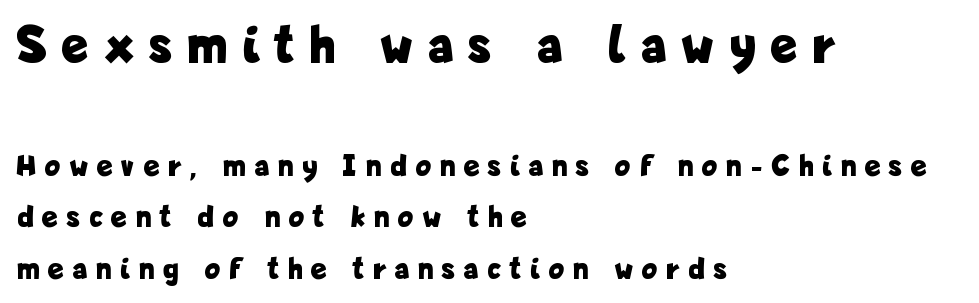
{"serif": "no", "italic": "no", "bold": "yes", "weight": "bold", "width": "condensed", "stroke_contrast": "low", "x_height": "medium", "monospaced": "no", "underline": "no", "align": "left", "line_spacing": "normal", "line_spacing_ratio": 1.65, "letter_spacing": "wide", "letter_spacing_em": 0.32, "larger_block": "first", "size_ratio": 1.74, "glyph_px": 54}
